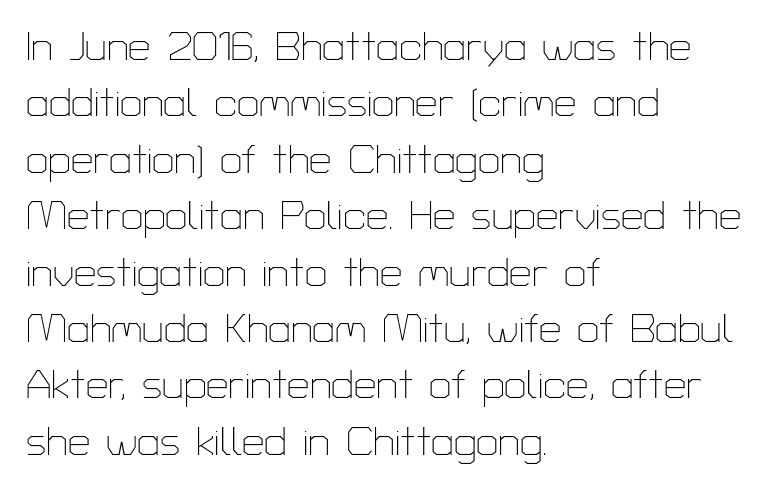
The image shows 40 px thin sans-serif type, upright; set left-aligned, normal line spacing (1.41x), normal letter spacing, not underlined; low stroke contrast and a medium x-height.
